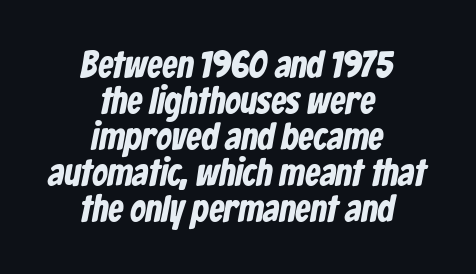
Q: Is the typeface a serif or a sans-serif typeface? A: Sans-serif.
Q: Is the text underlined? A: No.
Q: How is the paragraph aligned? A: Centered.
Q: Is the spacing between letters normal or unusually wide? A: Normal.
Q: Is the spacing between lines tight, normal or loose? A: Tight.
Q: Width (condensed, normal, or wide)? A: Condensed.
Q: Stroke contrast? A: Low.
Q: x-height? A: Medium.
Q: Monospaced? A: No.
